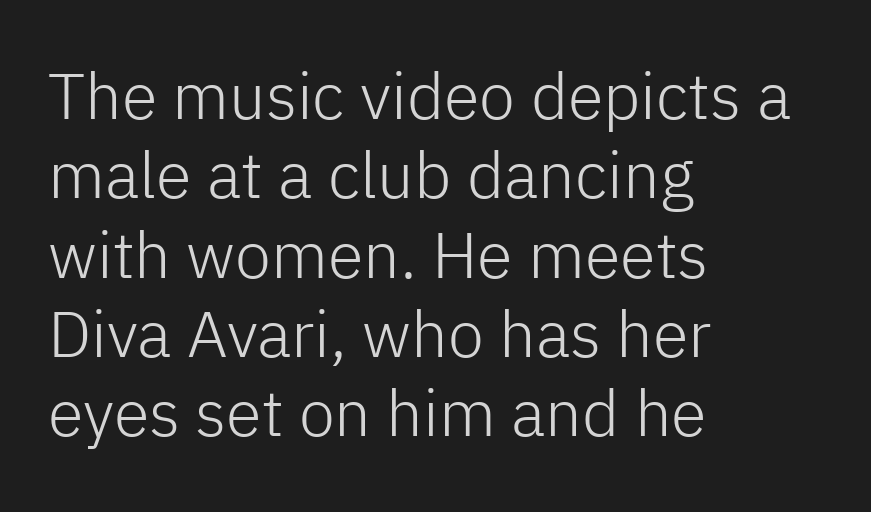
{"serif": "no", "italic": "no", "bold": "no", "weight": "light", "width": "normal", "stroke_contrast": "low", "x_height": "medium", "monospaced": "no", "underline": "no", "align": "left", "line_spacing_ratio": 1.22, "letter_spacing": "normal", "letter_spacing_em": 0.0, "glyph_px": 65}
